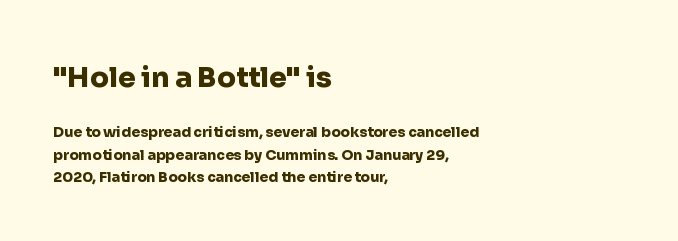
In this sample the first text group is rendered at the bigger scale. Clear beneath every line of the passage. Does the type have serifs? No, each stem ends abruptly. This sample keeps an unexceptional amount of space between lines. Is the type bold? Yes — the strokes are clearly thick and heavy.
